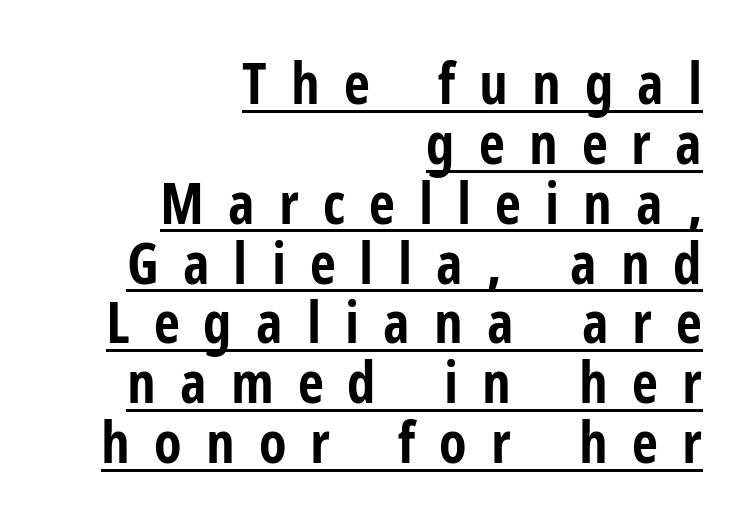
Check where the strokes stop: nothing finishes them off — pure sans. The paragraph shown leans on its right margin. The rendering uses a bold face; every stroke is thick and dark. You can tell it's not italic because the verticals are truly vertical. How are the letters spaced? Widely, with obvious added tracking.
